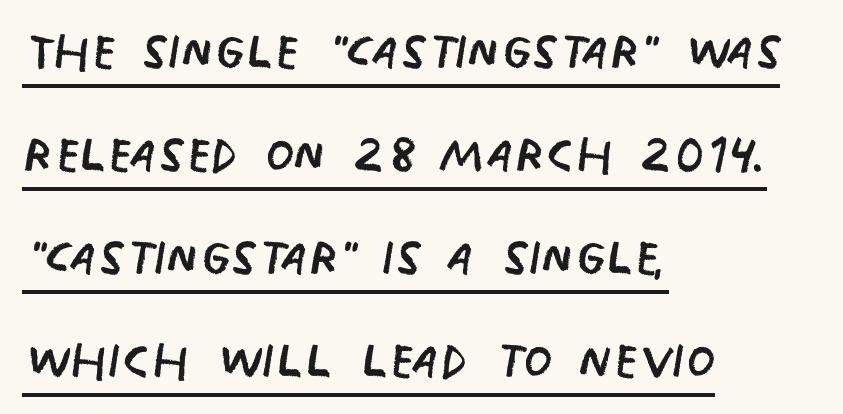
The image shows 66 px regular-weight, condensed sans-serif type; set left-aligned, normal line spacing (1.56x), normal letter spacing, underlined; low stroke contrast and a large x-height.
